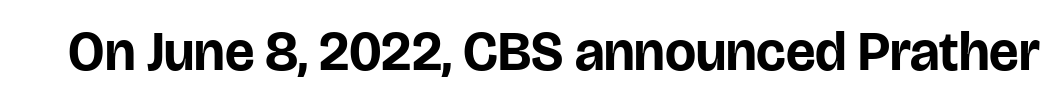
{"serif": "no", "italic": "no", "bold": "yes", "weight": "bold", "width": "normal", "stroke_contrast": "low", "x_height": "large", "monospaced": "no", "underline": "no", "letter_spacing": "normal", "letter_spacing_em": 0.0, "glyph_px": 55}
